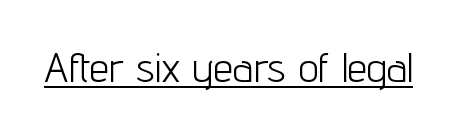
Q: Is the text bold? A: No.
Q: Is the text italic (slanted)? A: No, it is upright.
Q: Is the typeface a serif or a sans-serif typeface? A: Sans-serif.
Q: Is the text underlined? A: Yes.
Q: Is the spacing between letters normal or unusually wide? A: Normal.
Q: Width (condensed, normal, or wide)? A: Condensed.
Q: Stroke contrast? A: Low.
Q: x-height? A: Medium.
Q: Monospaced? A: No.
